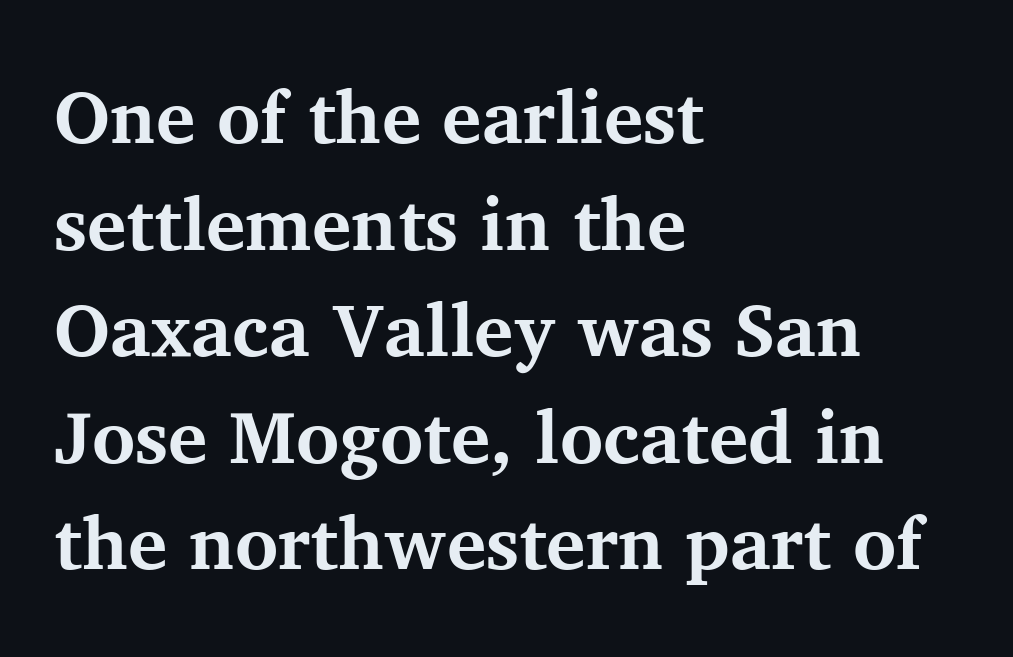
Q: Is the text bold? A: Yes.
Q: Is the text italic (slanted)? A: No, it is upright.
Q: Is the typeface a serif or a sans-serif typeface? A: Serif.
Q: Is the text underlined? A: No.
Q: How is the paragraph aligned? A: Left-aligned.
Q: Is the spacing between letters normal or unusually wide? A: Normal.
Q: Is the spacing between lines tight, normal or loose? A: Normal.
Q: Width (condensed, normal, or wide)? A: Normal.
Q: Stroke contrast? A: Medium.
Q: x-height? A: Medium.
Q: Monospaced? A: No.
